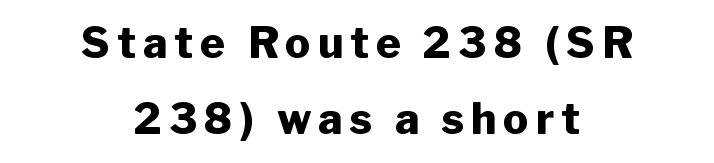
Q: Is the text bold? A: Yes.
Q: Is the text italic (slanted)? A: No, it is upright.
Q: Is the typeface a serif or a sans-serif typeface? A: Sans-serif.
Q: Is the text underlined? A: No.
Q: How is the paragraph aligned? A: Centered.
Q: Width (condensed, normal, or wide)? A: Normal.
Q: Stroke contrast? A: Low.
Q: x-height? A: Medium.
Q: Monospaced? A: No.
